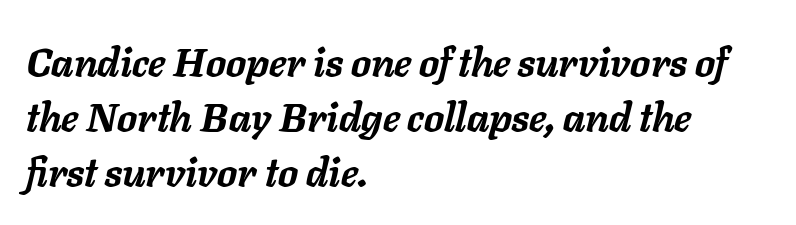
Each letter keeps its own natural width here, so spacing adapts to shape. Italic: yes, the glyphs are oblique. Compared with typical paragraphs, the rows here are spaced about the same. Typesetter's note: full bold, strokes at maximum text heaviness. The passage is arranged the way most books set body copy — flush left. Only glyphs here, with clear space below each row.
